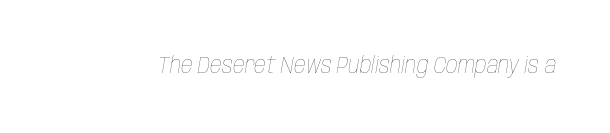
This reads as an unemphasized weight, regular at the heaviest. Unmarked baselines from the first word to the last. Compared with typical body copy, the letter spacing here is the same. Characters are canted at an angle relative to the baseline's perpendicular.
